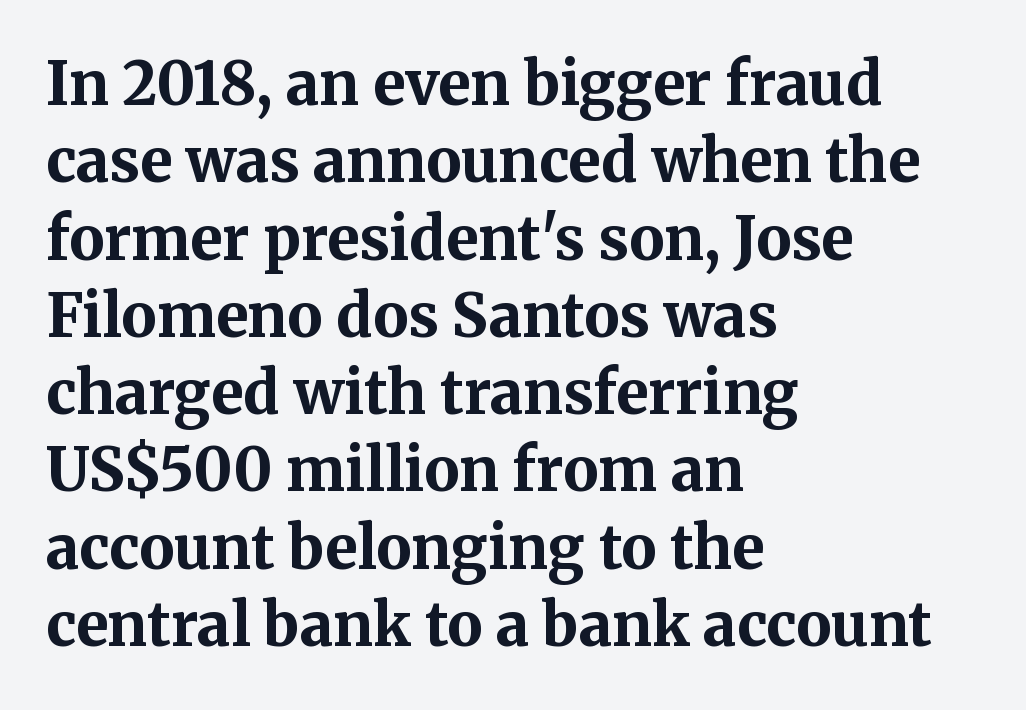
Q: Is the text bold? A: Yes.
Q: Is the text italic (slanted)? A: No, it is upright.
Q: Is the typeface a serif or a sans-serif typeface? A: Serif.
Q: Is the text underlined? A: No.
Q: How is the paragraph aligned? A: Left-aligned.
Q: Is the spacing between letters normal or unusually wide? A: Normal.
Q: Is the spacing between lines tight, normal or loose? A: Normal.
Q: Width (condensed, normal, or wide)? A: Normal.
Q: Stroke contrast? A: Medium.
Q: x-height? A: Medium.
Q: Monospaced? A: No.
